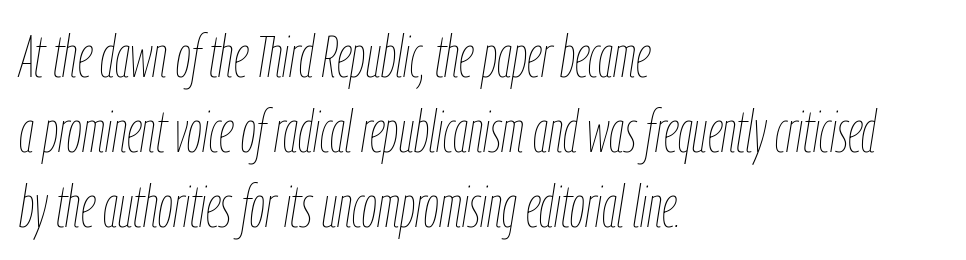
The image shows 59 px thin, condensed type, italic (leaning right); set left-aligned, normal line spacing (1.27x), normal letter spacing, not underlined; low stroke contrast and a medium x-height.
